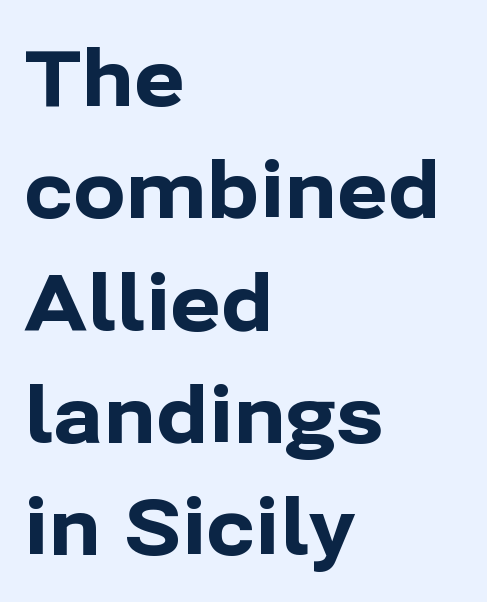
Q: Is the text bold? A: Yes.
Q: Is the text italic (slanted)? A: No, it is upright.
Q: Is the typeface a serif or a sans-serif typeface? A: Sans-serif.
Q: Is the text underlined? A: No.
Q: How is the paragraph aligned? A: Left-aligned.
Q: Is the spacing between letters normal or unusually wide? A: Normal.
Q: Is the spacing between lines tight, normal or loose? A: Normal.
Q: Width (condensed, normal, or wide)? A: Normal.
Q: Stroke contrast? A: Low.
Q: x-height? A: Medium.
Q: Monospaced? A: No.
